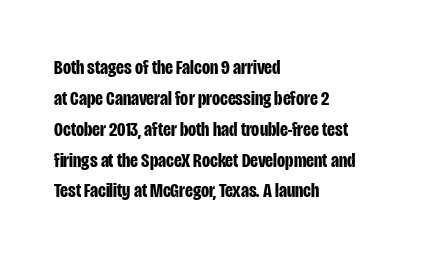
The image shows 21 px bold type, upright; set left-aligned, normal line spacing (1.47x), normal letter spacing, not underlined.
